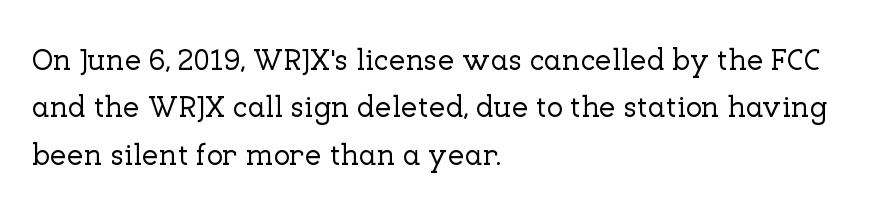
Q: Is the text italic (slanted)? A: No, it is upright.
Q: Is the typeface a serif or a sans-serif typeface? A: Serif.
Q: Is the text underlined? A: No.
Q: How is the paragraph aligned? A: Left-aligned.
Q: Is the spacing between letters normal or unusually wide? A: Normal.
Q: Is the spacing between lines tight, normal or loose? A: Normal.
Q: Width (condensed, normal, or wide)? A: Normal.
Q: Stroke contrast? A: Low.
Q: x-height? A: Medium.
Q: Monospaced? A: No.
